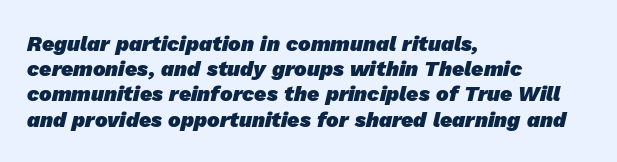
{"bold": "yes", "underline": "no", "align": "left", "line_spacing_ratio": 1.2, "letter_spacing": "normal", "letter_spacing_em": 0.0, "glyph_px": 21}
